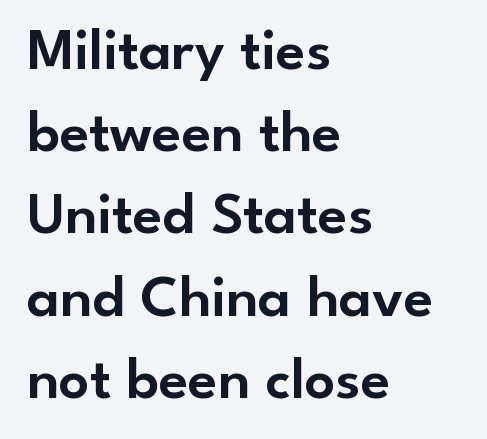
The image shows 60 px sans-serif type, upright; set left-aligned, normal line spacing (1.37x), normal letter spacing, not underlined; low stroke contrast and a small x-height.
